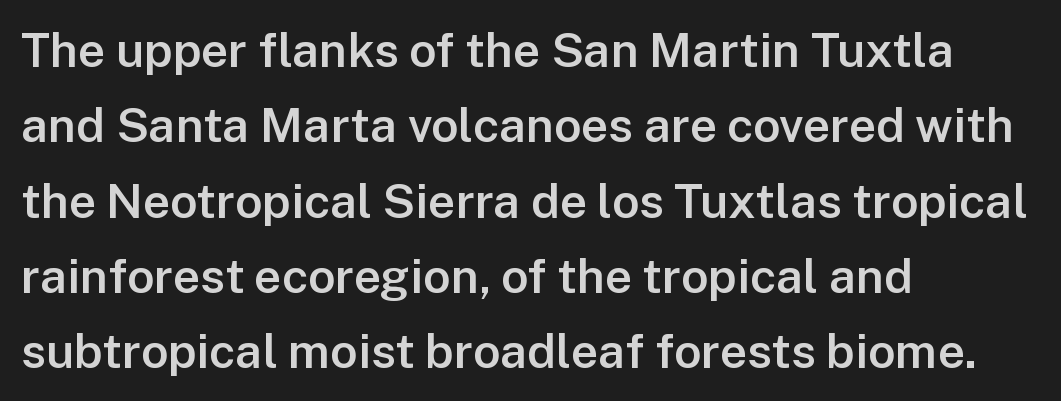
Each letter's strokes conclude bluntly, with no projecting serifs. The letters are semibold — heavier than regular but short of a full bold. The specimen reads as upright at a glance. All the whitespace from short lines collects on the right.
